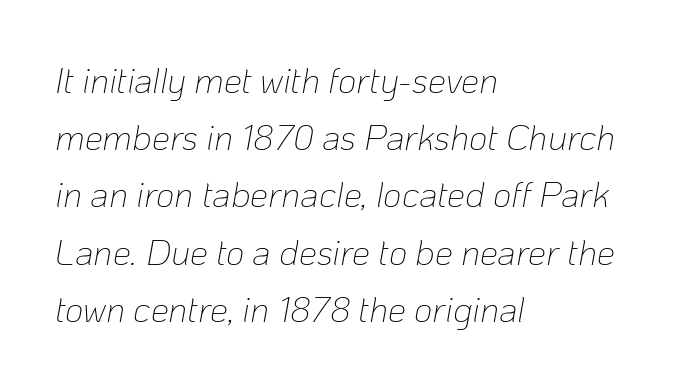
Q: Is the text bold? A: No.
Q: Is the text italic (slanted)? A: Yes, it leans right by about 10 degrees.
Q: Is the text underlined? A: No.
Q: How is the paragraph aligned? A: Left-aligned.
Q: Is the spacing between letters normal or unusually wide? A: Normal.
Q: Is the spacing between lines tight, normal or loose? A: Normal.
Q: Width (condensed, normal, or wide)? A: Normal.
Q: Stroke contrast? A: Low.
Q: x-height? A: Medium.
Q: Monospaced? A: No.
